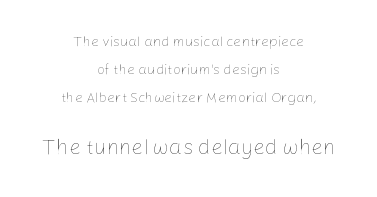
{"italic": "no", "bold": "no", "underline": "no", "align": "center", "line_spacing": "loose", "line_spacing_ratio": 2.0, "letter_spacing": "normal", "letter_spacing_em": 0.0, "larger_block": "second", "size_ratio": 1.5, "glyph_px": 21}
